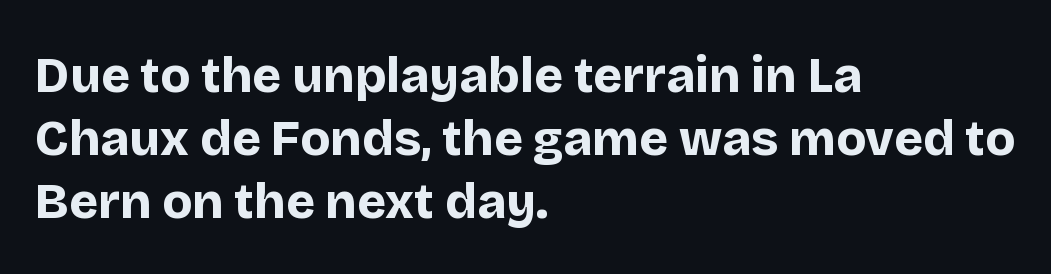
Q: Is the text bold? A: Yes.
Q: Is the text italic (slanted)? A: No, it is upright.
Q: Is the typeface a serif or a sans-serif typeface? A: Sans-serif.
Q: Is the text underlined? A: No.
Q: How is the paragraph aligned? A: Left-aligned.
Q: Is the spacing between letters normal or unusually wide? A: Normal.
Q: Is the spacing between lines tight, normal or loose? A: Normal.
Q: Width (condensed, normal, or wide)? A: Normal.
Q: Stroke contrast? A: Low.
Q: x-height? A: Large.
Q: Monospaced? A: No.
